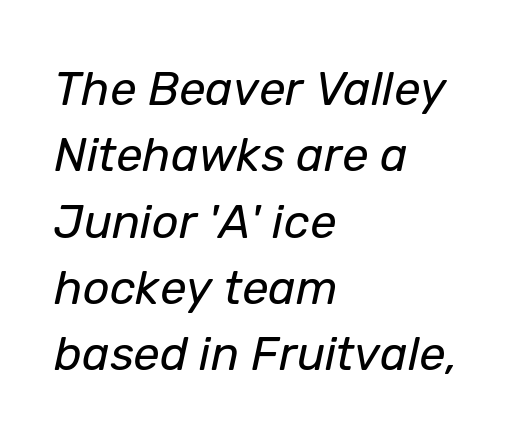
The area under the type is left untouched. Proportional: the letters do not fall into vertical columns. Observe the lean: these are italic letterforms. Reading down the column, the eye jumps a familiar distance to each next line.
